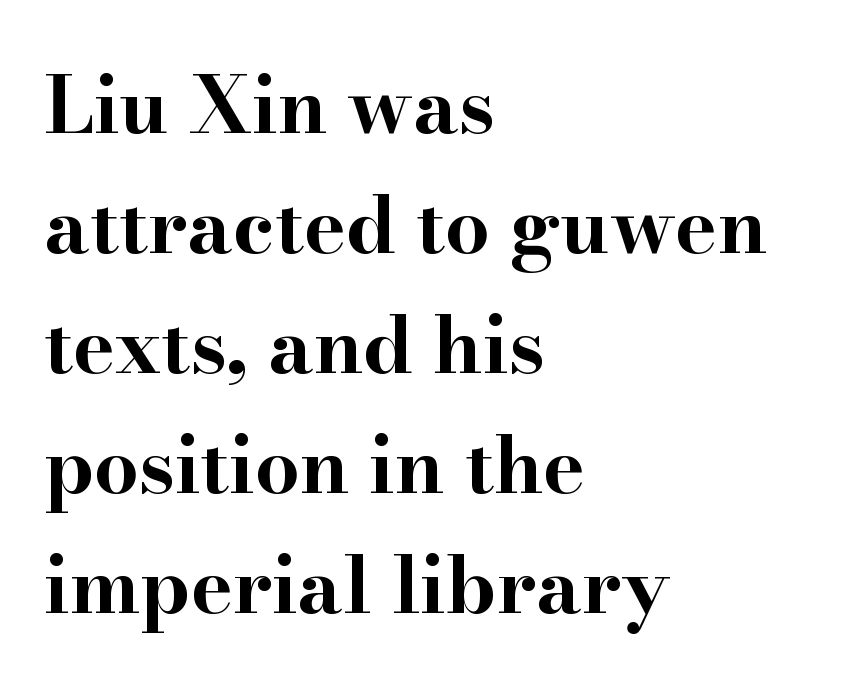
{"serif": "yes", "italic": "no", "bold": "yes", "weight": "bold", "width": "wide", "stroke_contrast": "high", "x_height": "small", "monospaced": "no", "underline": "no", "align": "left", "line_spacing": "normal", "line_spacing_ratio": 1.52, "letter_spacing": "normal", "letter_spacing_em": 0.0, "glyph_px": 79}
